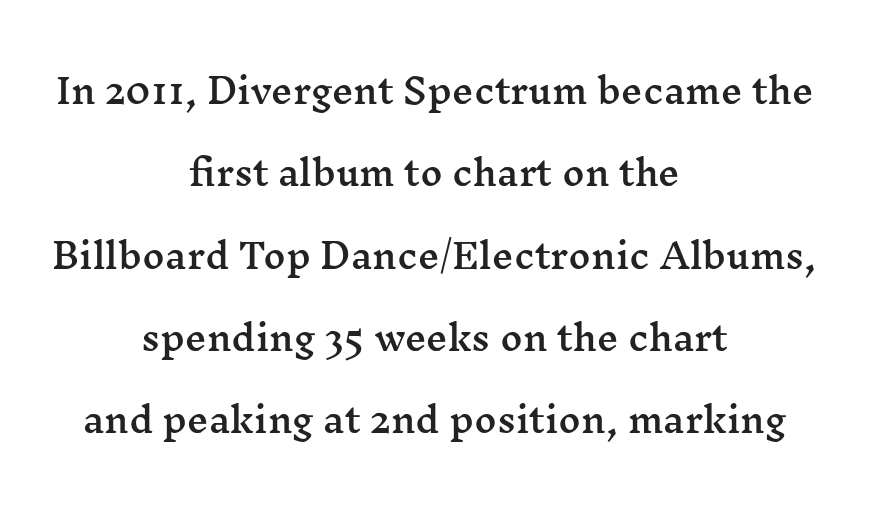
{"serif": "yes", "italic": "no", "width": "wide", "stroke_contrast": "medium", "x_height": "medium", "monospaced": "no", "underline": "no", "align": "center", "line_spacing": "loose", "line_spacing_ratio": 2.42, "letter_spacing": "normal", "letter_spacing_em": 0.0, "glyph_px": 34}
